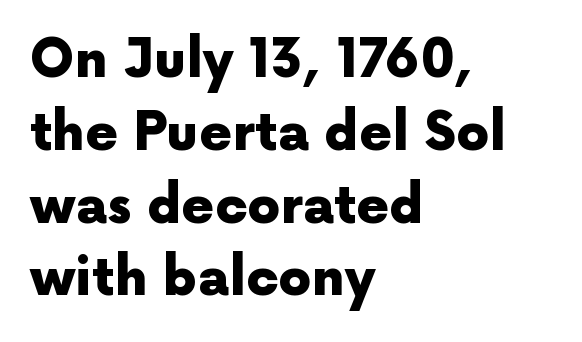
Q: Is the text bold? A: Yes.
Q: Is the text italic (slanted)? A: No, it is upright.
Q: Is the typeface a serif or a sans-serif typeface? A: Sans-serif.
Q: Is the text underlined? A: No.
Q: How is the paragraph aligned? A: Left-aligned.
Q: Is the spacing between letters normal or unusually wide? A: Normal.
Q: Is the spacing between lines tight, normal or loose? A: Normal.
Q: Width (condensed, normal, or wide)? A: Normal.
Q: x-height? A: Medium.
Q: Monospaced? A: No.
